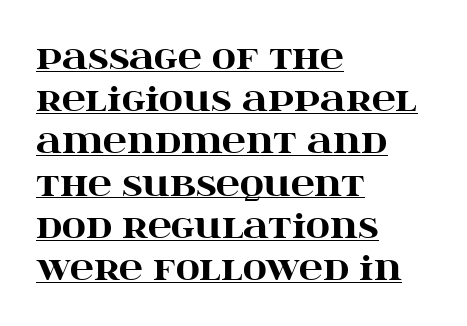
The glyphs have the mass of a bold cut. The face used here appears with an underline applied. The vertical gap from one line to the next is medium. Is the letter spacing exaggerated? No — it looks like the ordinary default.
